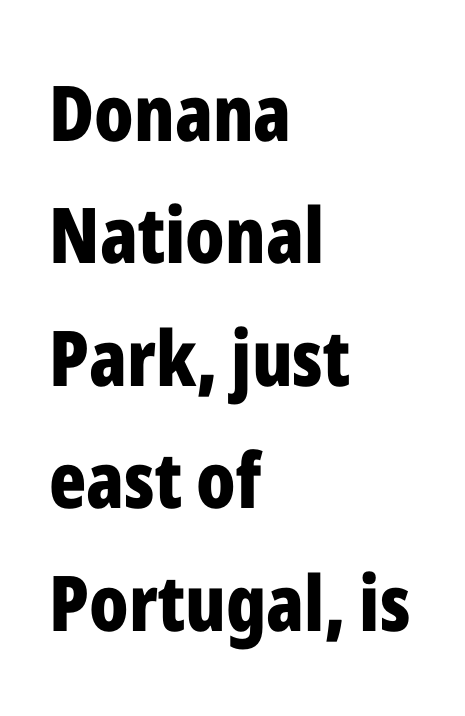
Q: Is the text bold? A: Yes.
Q: Is the text italic (slanted)? A: No, it is upright.
Q: Is the typeface a serif or a sans-serif typeface? A: Sans-serif.
Q: Is the text underlined? A: No.
Q: How is the paragraph aligned? A: Left-aligned.
Q: Is the spacing between letters normal or unusually wide? A: Normal.
Q: Is the spacing between lines tight, normal or loose? A: Normal.
Q: Width (condensed, normal, or wide)? A: Condensed.
Q: Stroke contrast? A: Low.
Q: x-height? A: Medium.
Q: Monospaced? A: No.
